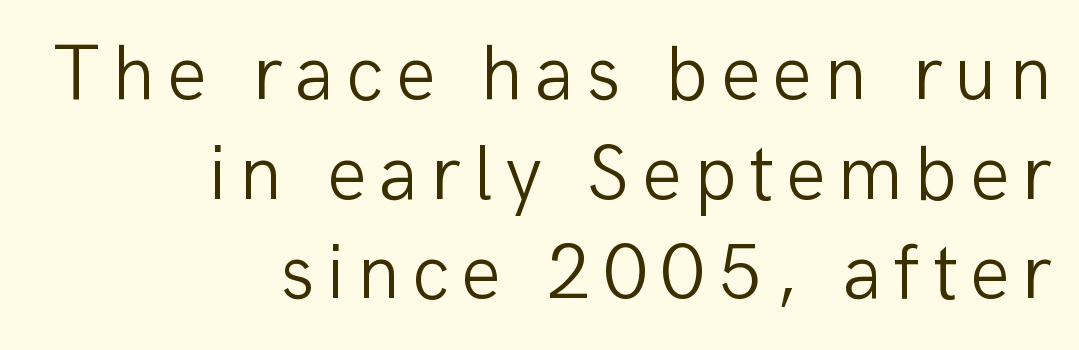
Q: Is the text bold? A: No.
Q: Is the text italic (slanted)? A: No, it is upright.
Q: Is the typeface a serif or a sans-serif typeface? A: Sans-serif.
Q: Is the text underlined? A: No.
Q: How is the paragraph aligned? A: Right-aligned.
Q: Is the spacing between lines tight, normal or loose? A: Normal.
Q: Width (condensed, normal, or wide)? A: Normal.
Q: Stroke contrast? A: Low.
Q: x-height? A: Medium.
Q: Monospaced? A: No.
